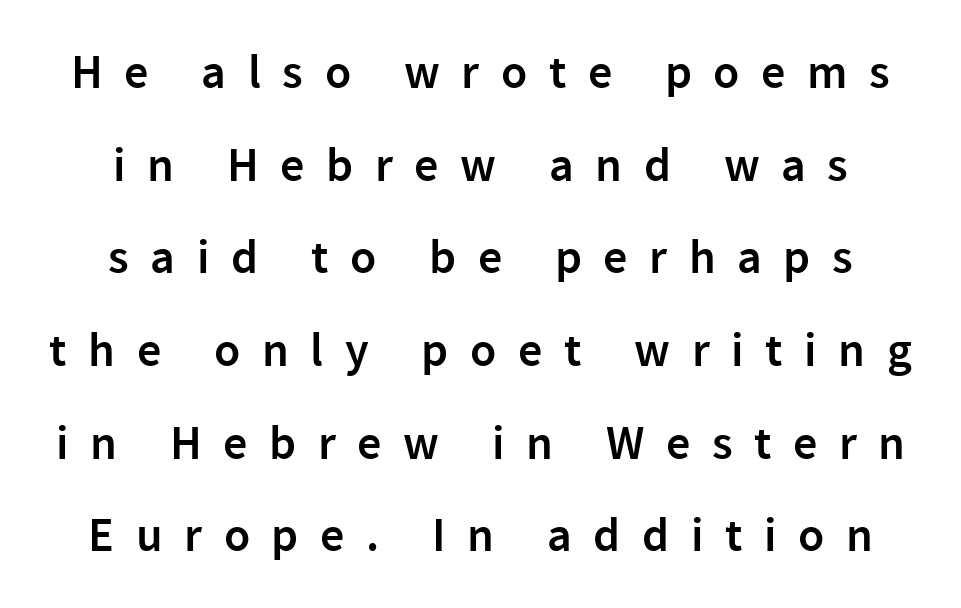
In terms of letterspacing, this is a distinctly airy, spread setting. The rag falls on both sides of this text block equally. Compared with an ordinary text face, these strokes are moderately heavier — a semibold. Successive baselines arrive slowly, with a big drop between each. Vertical strokes here are truly vertical. Stroke terminals: plain, sans-serif.
